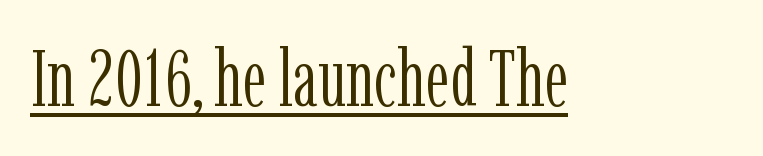
The image shows 79 px light, condensed serif type, upright; set normal letter spacing, underlined; low stroke contrast and a medium x-height.
